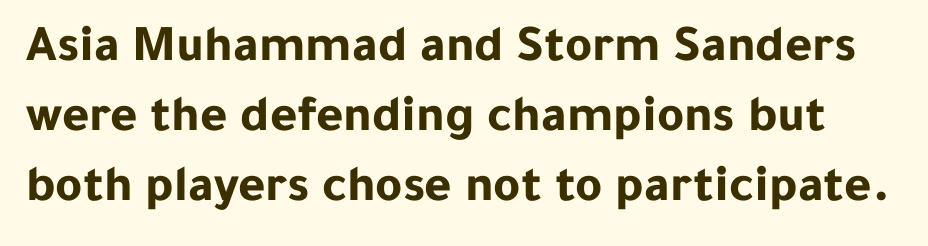
Look at the bottom of the vertical strokes: they stop flat, with no serifs. Lines of text with bare space underneath. These lines keep a tight, regular rhythm from letter to letter. Here the designer chose a conventional face with non-uniform glyph widths. The axis of the letterforms is exactly vertical. On the weight axis this lands at bold, roughly 700.
